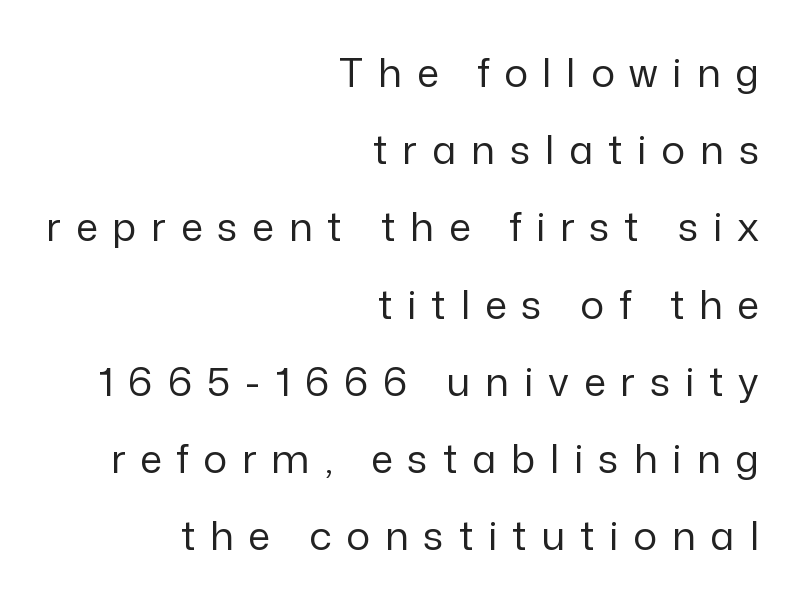
Characters follow at a spacing far wider than the type designer built in. Do the characters align in a grid? No, the font is proportional. Underline: absent. In CSS terms this would be text-align: right. You could fit nearly another row in the gap between these rows.
